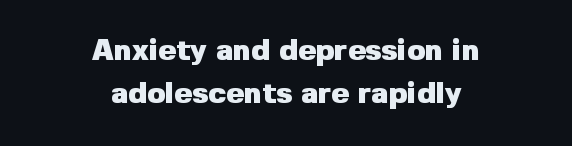
Is there any slant? The stems are plumb. Horizontally, the lines are justified to the midpoint only. Is this a sans? Yes — the strokes have no serifs. In terms of letterspacing, this is plain default setting. As a designer I'd log this as weight 700, bold. You could not count columns in this text — the font is proportionally spaced.
